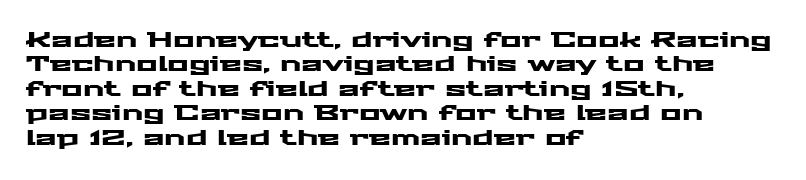
{"italic": "no", "underline": "no", "align": "left", "line_spacing_ratio": 1.22, "letter_spacing": "normal", "letter_spacing_em": 0.0, "glyph_px": 20}
